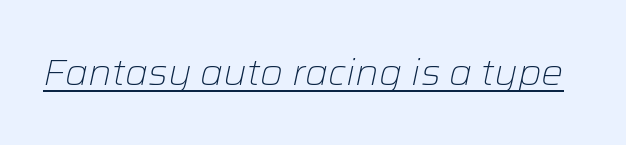
The face used here is proportionally spaced, like ordinary book or web type. Emphasis is given by a line drawn under the lettering. Counters stay open thanks to moderate or lighter strokes. There is no visible air inserted between adjacent glyphs. Is the type slanted? Yes — the strokes lean at a clear angle.
